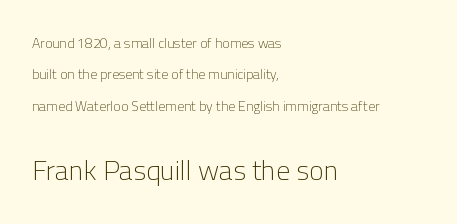
The image shows 28 px light sans-serif type, upright; set left-aligned, loose line spacing (2.24x), normal letter spacing, not underlined; the second (bottom) block is 2.0x larger; low stroke contrast and a medium x-height.
